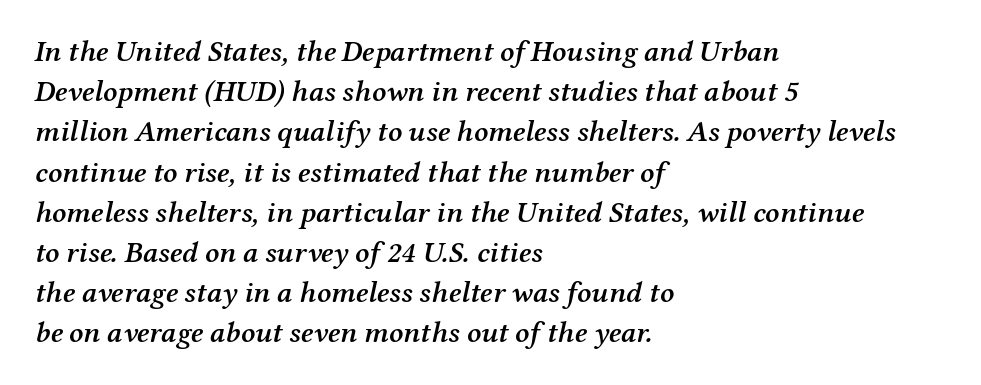
The image shows 30 px semibold serif type, italic (leaning right); set left-aligned, normal line spacing (1.34x), normal letter spacing, not underlined; medium stroke contrast and a medium x-height.
